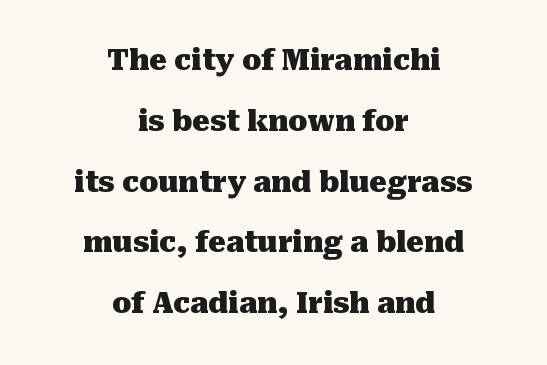
Every stem runs plumb, perpendicular to the baseline. The lines in this sample share a center point and differ in where they start and stop. Letter spacing: default. These lines carry a lot of weight — the face is fully bold. What's the leading like? Stretched, with rows far apart.
